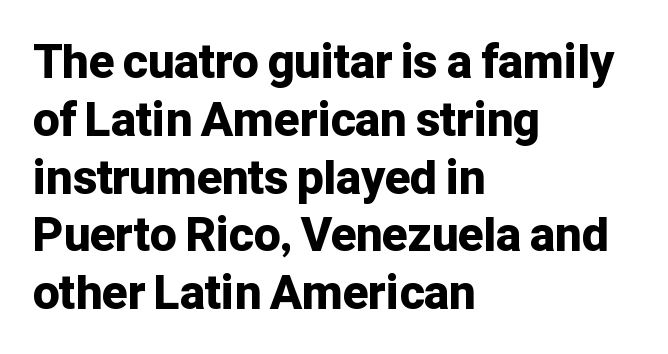
The image shows 47 px bold sans-serif type, upright; set left-aligned, line spacing 1.23x, normal letter spacing, not underlined; low stroke contrast and a medium x-height.
